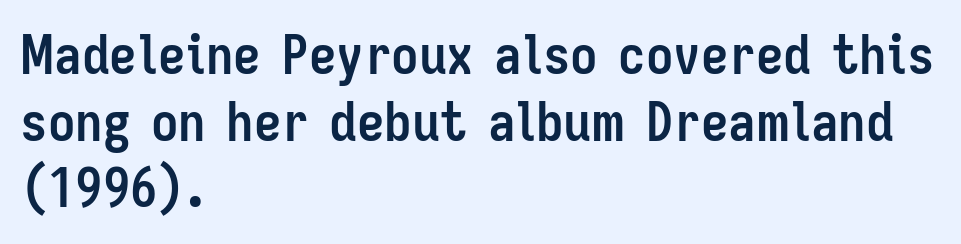
{"serif": "no", "italic": "no", "bold": "yes", "weight": "semibold", "width": "condensed", "stroke_contrast": "low", "x_height": "medium", "monospaced": "no", "underline": "no", "align": "left", "line_spacing_ratio": 1.21, "letter_spacing": "normal", "letter_spacing_em": 0.0, "glyph_px": 55}
